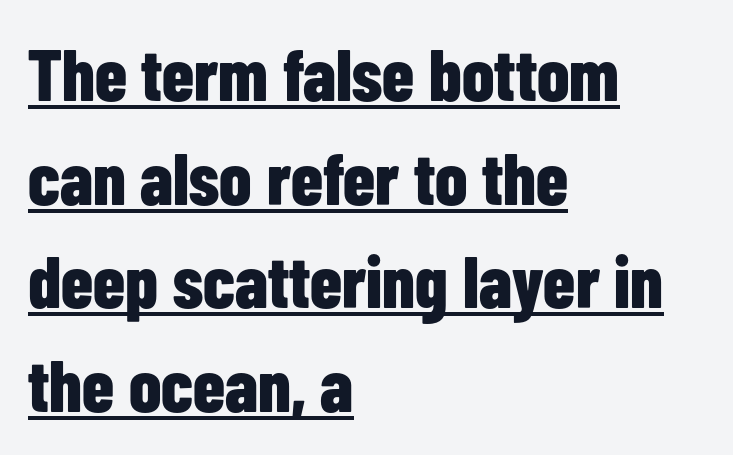
The sample's only ornament is a line tracing under the words. The passage shown stacks its lines at a standard gap. Look at the bottom of the vertical strokes: they stop flat, with no serifs. This sample uses plain, unmodified letter spacing.
